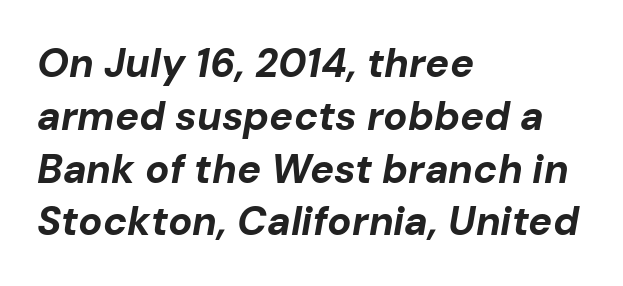
Q: Is the text bold? A: Yes.
Q: Is the text italic (slanted)? A: Yes, it leans right by about 10 degrees.
Q: Is the text underlined? A: No.
Q: How is the paragraph aligned? A: Left-aligned.
Q: Is the spacing between letters normal or unusually wide? A: Normal.
Q: Is the spacing between lines tight, normal or loose? A: Normal.
Q: Width (condensed, normal, or wide)? A: Normal.
Q: Stroke contrast? A: Low.
Q: x-height? A: Medium.
Q: Monospaced? A: No.
